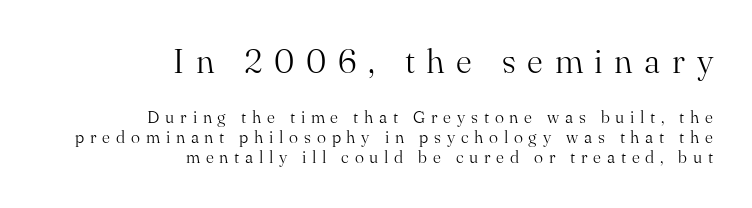
Character size in the leading block exceeds that of the trailing block. Lines of text with bare space underneath. Where is the straight margin? On the right. Glyph-to-glyph distance is far greater than everyday printed text. Classification — serif. A light-to-regular cut is what we see here.
